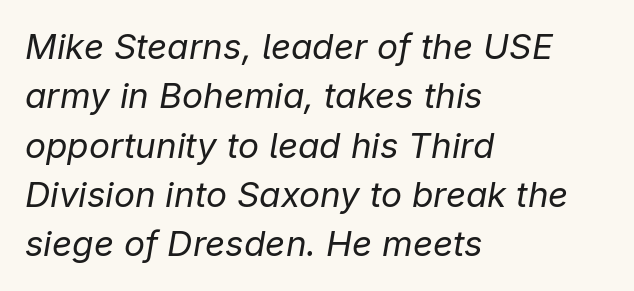
Q: Is the text bold? A: No.
Q: Is the text italic (slanted)? A: Yes, it leans right by about 9 degrees.
Q: Is the text underlined? A: No.
Q: How is the paragraph aligned? A: Left-aligned.
Q: Is the spacing between letters normal or unusually wide? A: Normal.
Q: Is the spacing between lines tight, normal or loose? A: Normal.
Q: Width (condensed, normal, or wide)? A: Normal.
Q: Stroke contrast? A: Low.
Q: x-height? A: Medium.
Q: Monospaced? A: No.
